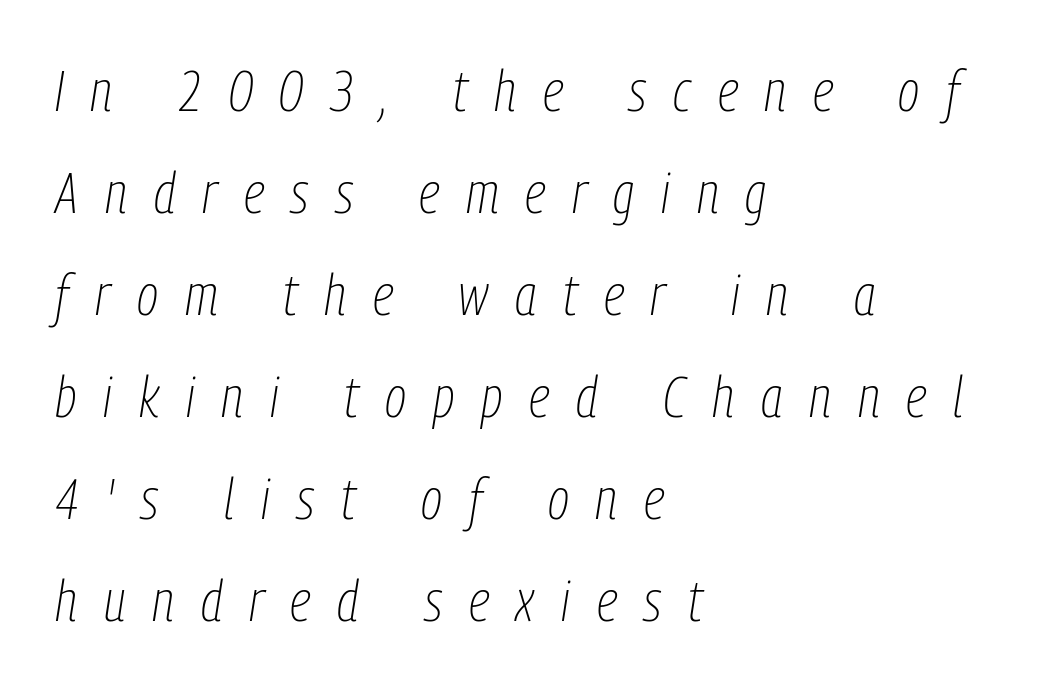
{"italic": "yes", "lean": "right", "slant_degrees": 9, "bold": "no", "weight": "thin", "width": "condensed", "stroke_contrast": "low", "x_height": "medium", "monospaced": "no", "underline": "no", "align": "left", "line_spacing_ratio": 1.79, "letter_spacing": "wide", "letter_spacing_em": 0.47, "glyph_px": 57}
